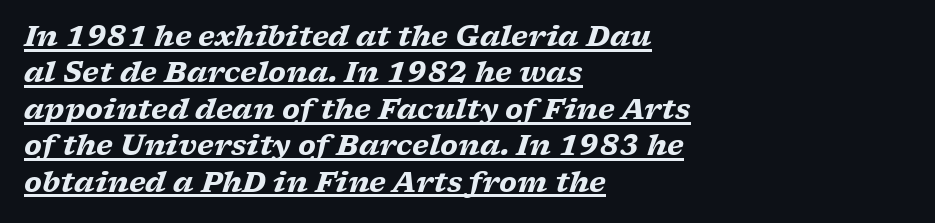
{"serif": "yes", "italic": "yes", "lean": "right", "slant_degrees": 17, "bold": "yes", "weight": "heavy", "width": "wide", "stroke_contrast": "low", "x_height": "medium", "monospaced": "no", "underline": "yes", "align": "left", "line_spacing": "normal", "line_spacing_ratio": 1.3, "letter_spacing": "normal", "letter_spacing_em": 0.0, "glyph_px": 28}
